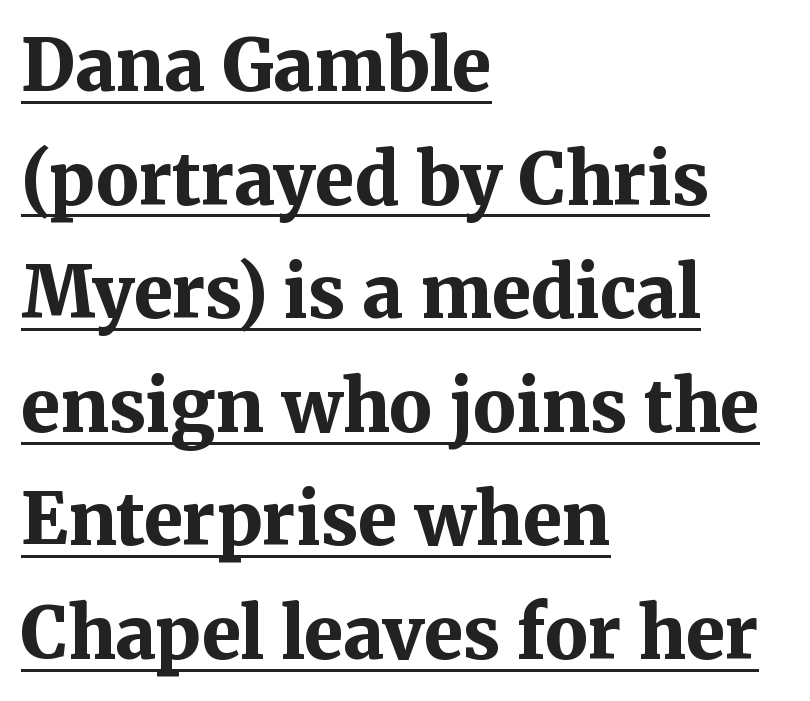
Reading down the column, the eye jumps a familiar distance to each next line. Compared with a centered layout, this one pins lines to the left instead. What stands out about the letter spacing? Nothing — it is the standard amount. This rendering employs a face with finishing strokes, i.e., a serif.
